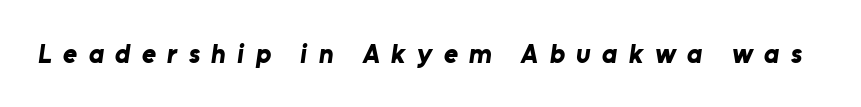
Q: Is the text bold? A: Yes.
Q: Is the text underlined? A: No.
Q: Is the spacing between letters normal or unusually wide? A: Unusually wide.
